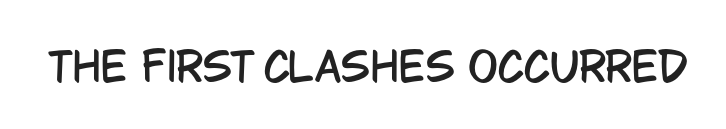
The image shows 40 px condensed sans-serif type, upright; set normal letter spacing, not underlined; low stroke contrast and a large x-height.
